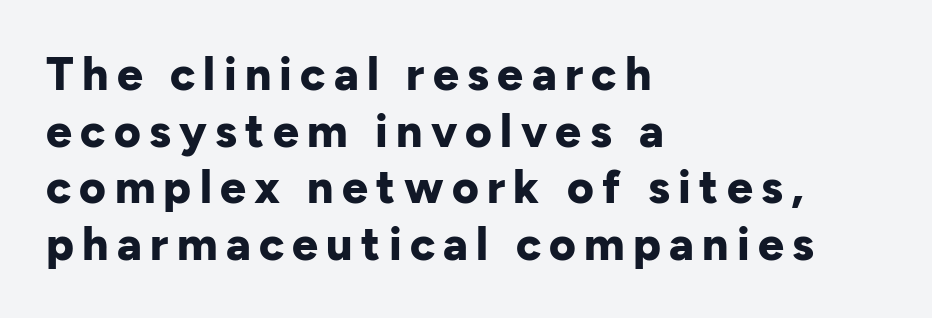
Q: Is the text bold? A: Yes.
Q: Is the text italic (slanted)? A: No, it is upright.
Q: Is the typeface a serif or a sans-serif typeface? A: Sans-serif.
Q: Is the text underlined? A: No.
Q: How is the paragraph aligned? A: Left-aligned.
Q: Width (condensed, normal, or wide)? A: Normal.
Q: Stroke contrast? A: Low.
Q: x-height? A: Medium.
Q: Monospaced? A: No.
